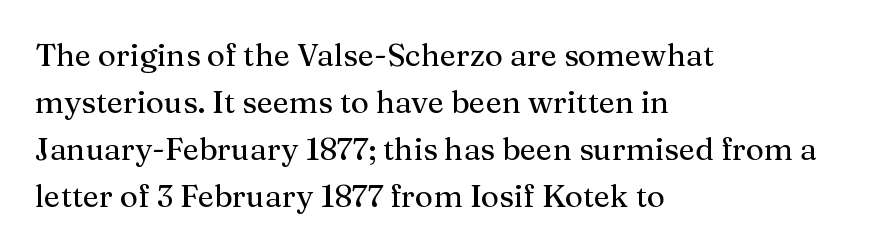
Q: Is the text italic (slanted)? A: No, it is upright.
Q: Is the typeface a serif or a sans-serif typeface? A: Serif.
Q: Is the text underlined? A: No.
Q: How is the paragraph aligned? A: Left-aligned.
Q: Is the spacing between letters normal or unusually wide? A: Normal.
Q: Is the spacing between lines tight, normal or loose? A: Normal.
Q: Width (condensed, normal, or wide)? A: Normal.
Q: Stroke contrast? A: Medium.
Q: x-height? A: Medium.
Q: Monospaced? A: No.
